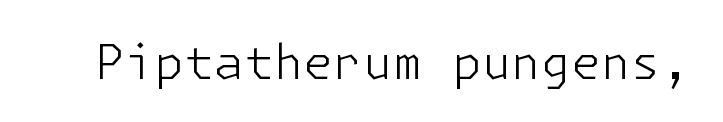
This sample uses a sans-serif face. Is the type heavy? It reads as light-to-regular instead. The tracking reads as untouched default to a designer's eye. Words float on clear page, feet unadorned. A typesetter would mark this as roman, not italic.
